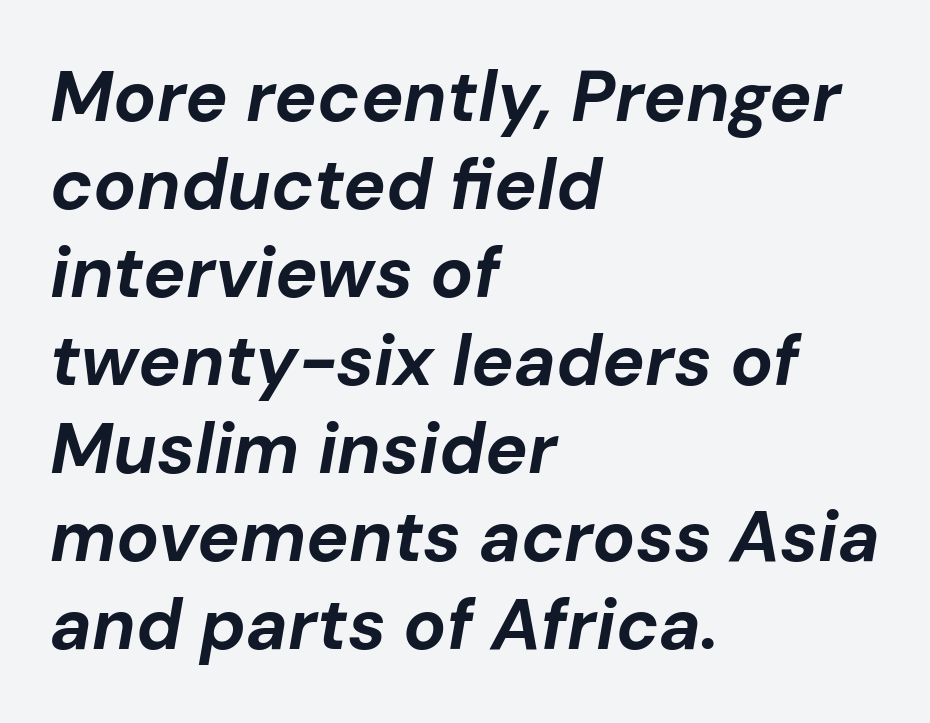
This sample has the flowing, uneven cadence of proportional lettering. Italic: yes, the glyphs are oblique. Horizontal alignment here is leftward, the default for most running prose. The words here are not underlined. The gaps between neighbouring characters are ordinary and unremarkable.
